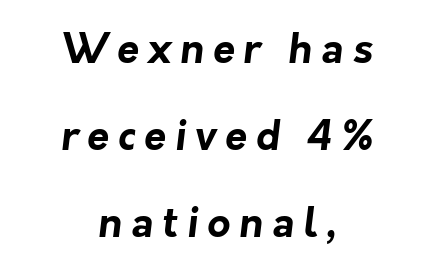
The paragraph has two soft edges and a firm central axis. Short note: letters widely spaced. A bare baseline throughout the passage. Does the type have serifs? No, each stem ends abruptly.
